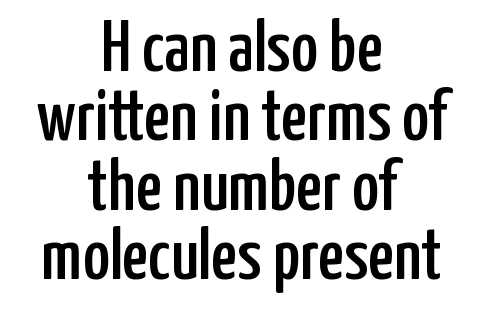
{"serif": "no", "italic": "no", "width": "condensed", "stroke_contrast": "low", "x_height": "medium", "monospaced": "no", "underline": "no", "align": "center", "line_spacing": "tight", "line_spacing_ratio": 0.95, "letter_spacing": "normal", "letter_spacing_em": 0.0, "glyph_px": 73}
